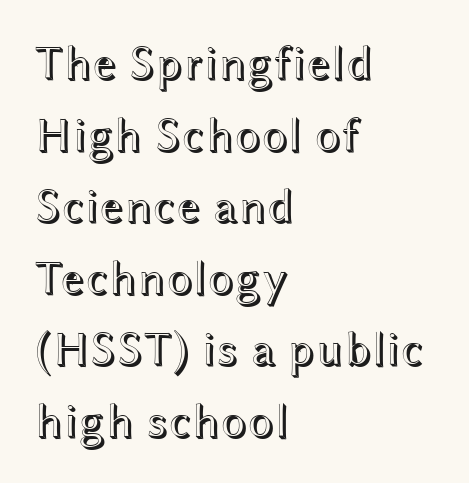
The designer left line spacing at the default. Do the letters lean? They stand straight. Is this a fixed-width face? No — the glyphs have proportional, varying widths. Each row of text sits above clean, open space.
